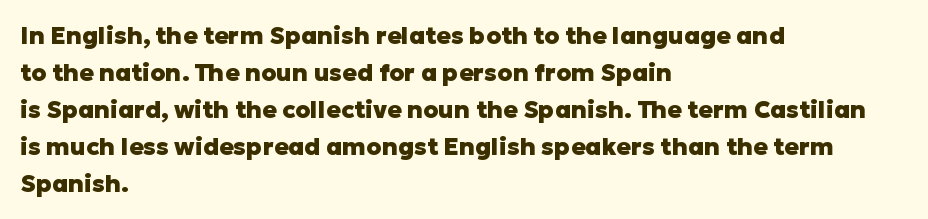
Q: Is the text bold? A: Yes.
Q: Is the text italic (slanted)? A: No, it is upright.
Q: Is the text underlined? A: No.
Q: How is the paragraph aligned? A: Left-aligned.
Q: Is the spacing between letters normal or unusually wide? A: Normal.
Q: Is the spacing between lines tight, normal or loose? A: Normal.
